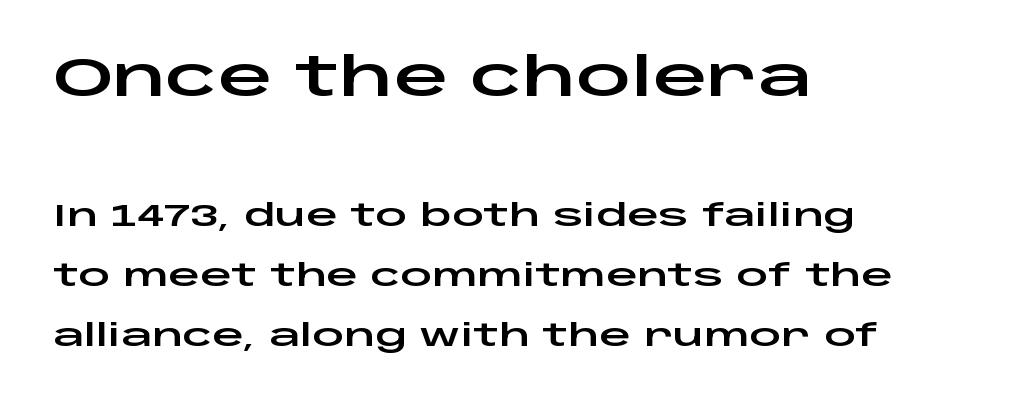
The image shows 54 px wide sans-serif type, upright; set left-aligned, loose line spacing (1.94x), normal letter spacing, not underlined; the first (top) block is 1.74x larger; low stroke contrast and a large x-height.
